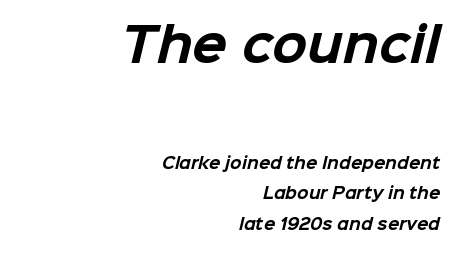
The image shows 46 px bold sans-serif type; set right-aligned, loose line spacing (2.04x), normal letter spacing, not underlined; the first (top) block is 3.07x larger; low stroke contrast and a medium x-height.
